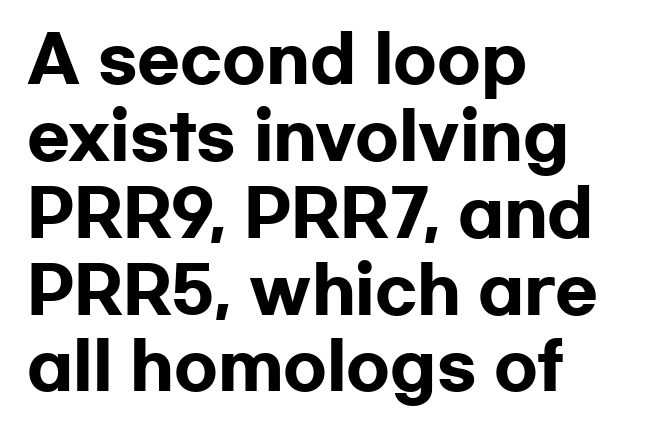
{"serif": "no", "italic": "no", "bold": "yes", "weight": "heavy", "width": "wide", "stroke_contrast": "low", "x_height": "medium", "monospaced": "no", "underline": "no", "align": "left", "line_spacing_ratio": 1.22, "letter_spacing": "normal", "letter_spacing_em": 0.0, "glyph_px": 63}
